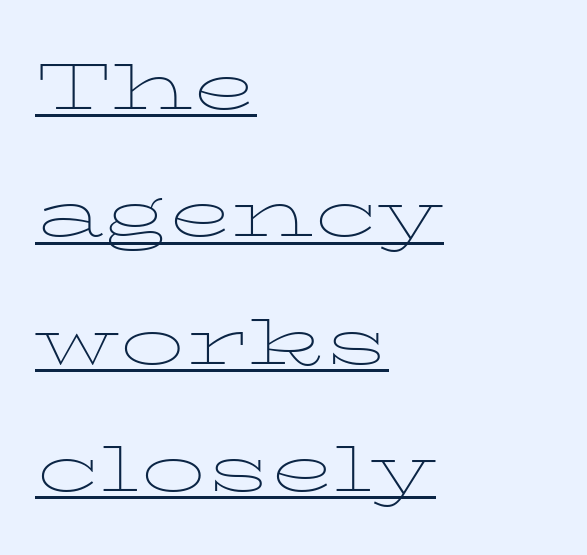
Q: Is the text bold? A: No.
Q: Is the text italic (slanted)? A: No, it is upright.
Q: Is the typeface a serif or a sans-serif typeface? A: Serif.
Q: Is the text underlined? A: Yes.
Q: How is the paragraph aligned? A: Left-aligned.
Q: Is the spacing between letters normal or unusually wide? A: Normal.
Q: Is the spacing between lines tight, normal or loose? A: Loose.
Q: Width (condensed, normal, or wide)? A: Wide.
Q: Stroke contrast? A: Low.
Q: x-height? A: Medium.
Q: Monospaced? A: No.
